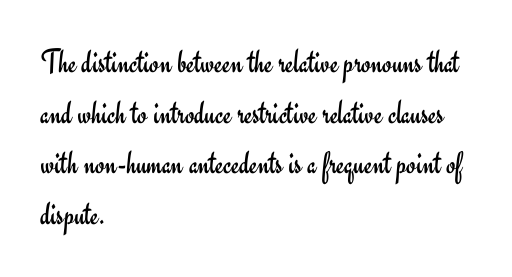
Q: Is the text bold? A: No.
Q: Is the text italic (slanted)? A: Yes.
Q: Is the typeface a serif or a sans-serif typeface? A: Sans-serif.
Q: Is the text underlined? A: No.
Q: How is the paragraph aligned? A: Left-aligned.
Q: Is the spacing between letters normal or unusually wide? A: Normal.
Q: Is the spacing between lines tight, normal or loose? A: Normal.
Q: Width (condensed, normal, or wide)? A: Normal.
Q: Stroke contrast? A: Low.
Q: x-height? A: Small.
Q: Monospaced? A: No.
